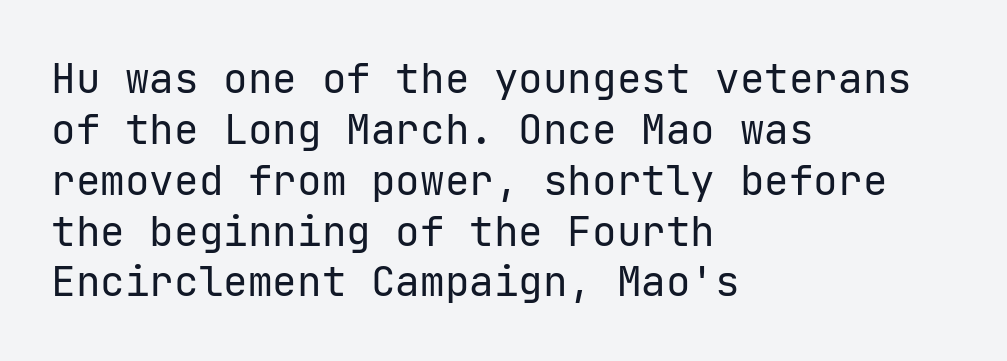
{"serif": "no", "italic": "no", "bold": "no", "weight": "regular", "width": "normal", "stroke_contrast": "low", "x_height": "medium", "underline": "no", "align": "left", "line_spacing_ratio": 1.24, "letter_spacing": "normal", "letter_spacing_em": 0.0, "glyph_px": 41}
